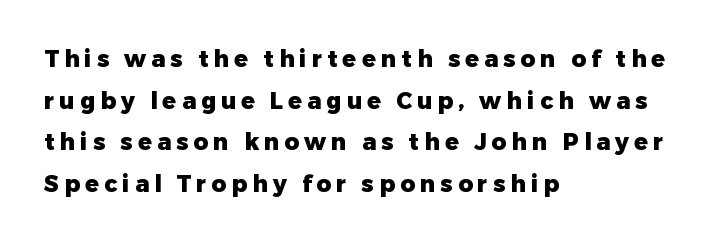
Q: Is the text bold? A: Yes.
Q: Is the text italic (slanted)? A: No, it is upright.
Q: Is the text underlined? A: No.
Q: How is the paragraph aligned? A: Left-aligned.
Q: Is the spacing between letters normal or unusually wide? A: Unusually wide.
